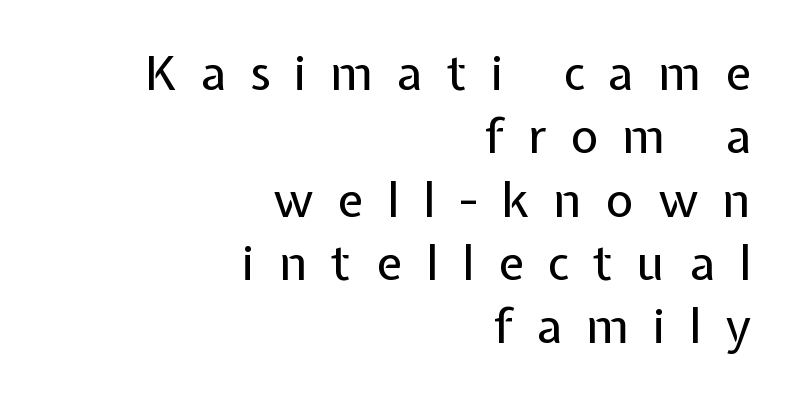
The passage shown is not bold in any degree. These lines are set flush right with a ragged left edge. Are there feet on the stems? There aren't — it's a sans. The area under the type is left untouched. This sample uses expanded letter spacing, leaving extra air between glyphs.
